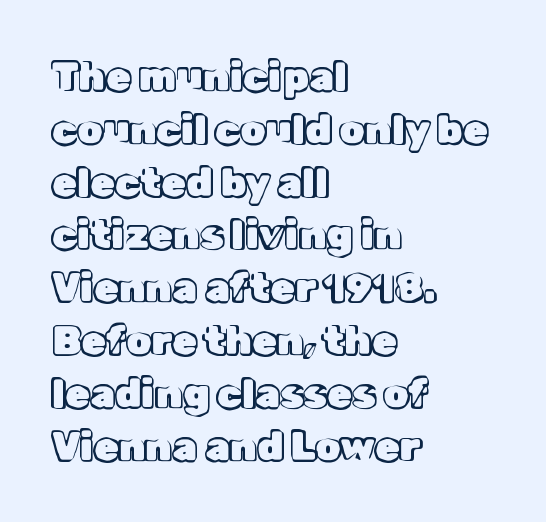
The space beneath each line is pristine and unruled. Regarding leading, the lines here are spaced in the standard way. Letter spacing: default. The letters stand upright; this is a roman face. Each line starts at the same left margin while the right side varies.
